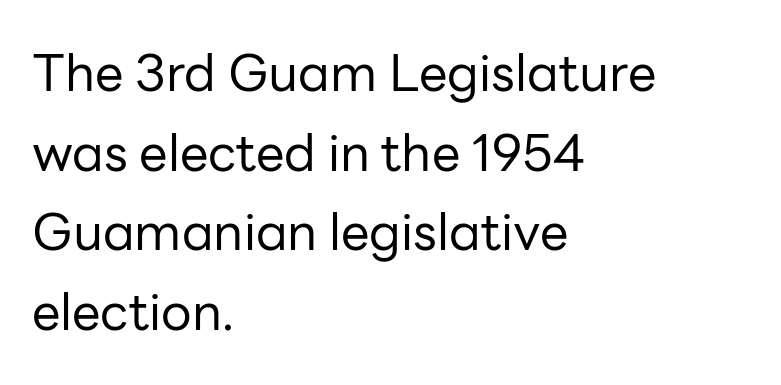
Q: Is the text bold? A: No.
Q: Is the text italic (slanted)? A: No, it is upright.
Q: Is the typeface a serif or a sans-serif typeface? A: Sans-serif.
Q: Is the text underlined? A: No.
Q: How is the paragraph aligned? A: Left-aligned.
Q: Is the spacing between letters normal or unusually wide? A: Normal.
Q: Is the spacing between lines tight, normal or loose? A: Normal.
Q: Width (condensed, normal, or wide)? A: Normal.
Q: Stroke contrast? A: Low.
Q: x-height? A: Medium.
Q: Monospaced? A: No.
